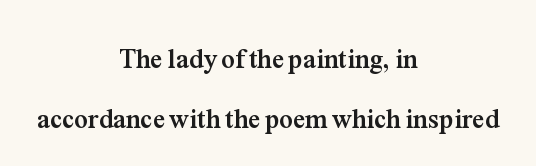
Q: Is the text bold? A: Yes.
Q: Is the text italic (slanted)? A: No, it is upright.
Q: Is the text underlined? A: No.
Q: How is the paragraph aligned? A: Centered.
Q: Is the spacing between letters normal or unusually wide? A: Normal.
Q: Is the spacing between lines tight, normal or loose? A: Loose.
